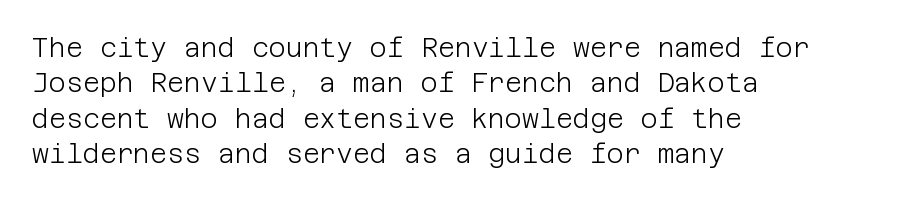
{"italic": "no", "bold": "no", "underline": "no", "align": "left", "line_spacing": "normal", "line_spacing_ratio": 1.36, "letter_spacing": "normal", "letter_spacing_em": 0.0, "glyph_px": 26}
